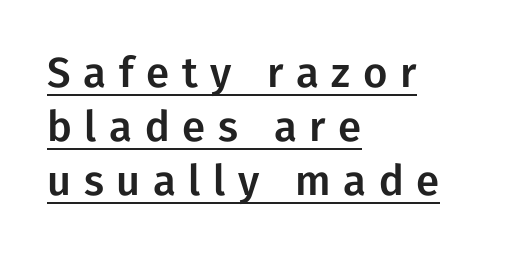
{"serif": "no", "italic": "no", "width": "normal", "stroke_contrast": "low", "x_height": "medium", "monospaced": "no", "underline": "yes", "align": "left", "line_spacing": "normal", "line_spacing_ratio": 1.28, "letter_spacing": "wide", "letter_spacing_em": 0.3, "glyph_px": 42}
